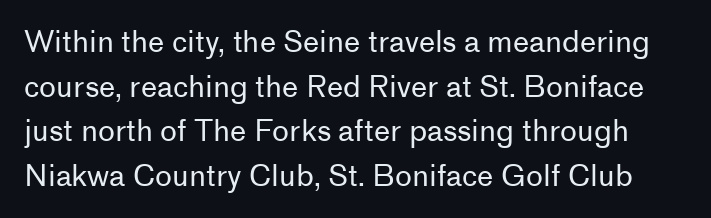
Q: Is the text bold? A: No.
Q: Is the text italic (slanted)? A: No, it is upright.
Q: Is the typeface a serif or a sans-serif typeface? A: Sans-serif.
Q: Is the text underlined? A: No.
Q: Is the spacing between letters normal or unusually wide? A: Normal.
Q: Is the spacing between lines tight, normal or loose? A: Normal.
Q: Width (condensed, normal, or wide)? A: Normal.
Q: Stroke contrast? A: Low.
Q: x-height? A: Medium.
Q: Monospaced? A: No.
